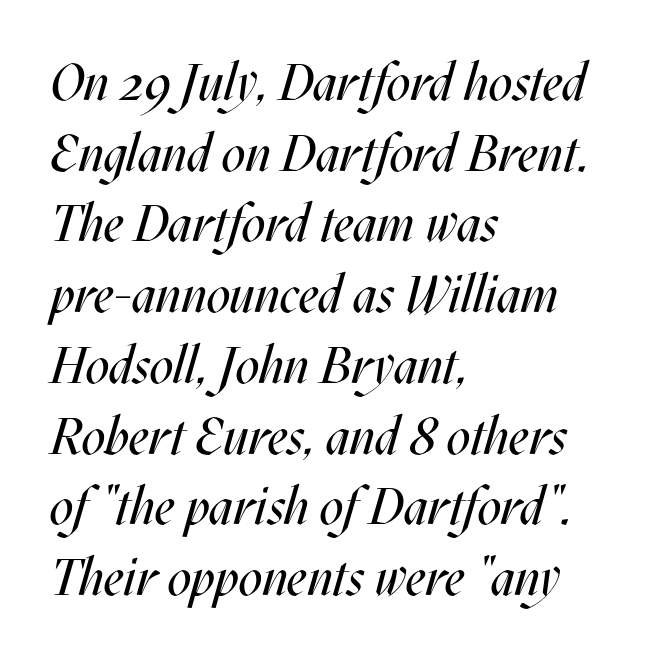
The lines sit at an ordinary, default distance from one another. Is this a fixed-width face? No — the glyphs have proportional, varying widths. Anything drawn beneath the words? Only blank space. Tall strokes in this sample are angled rather than plumb. The typesetter chose a ragged-right arrangement here.
